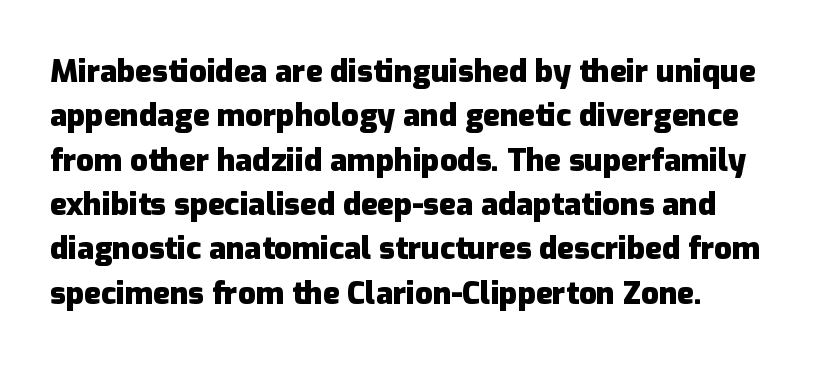
Q: Is the text bold? A: Yes.
Q: Is the text italic (slanted)? A: No, it is upright.
Q: Is the typeface a serif or a sans-serif typeface? A: Sans-serif.
Q: Is the text underlined? A: No.
Q: Is the spacing between letters normal or unusually wide? A: Normal.
Q: Is the spacing between lines tight, normal or loose? A: Normal.
Q: Width (condensed, normal, or wide)? A: Normal.
Q: Stroke contrast? A: Low.
Q: x-height? A: Medium.
Q: Monospaced? A: No.
